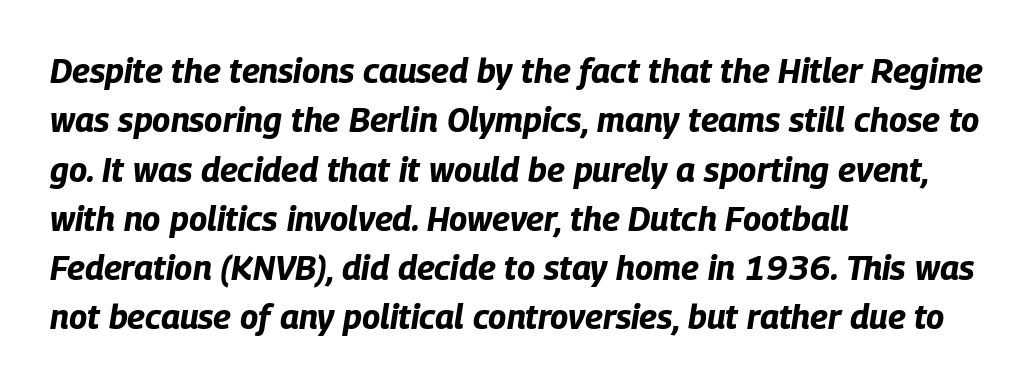
{"italic": "yes", "lean": "right", "slant_degrees": 9, "bold": "yes", "weight": "bold", "width": "condensed", "stroke_contrast": "low", "x_height": "large", "monospaced": "no", "underline": "no", "align": "left", "line_spacing": "normal", "line_spacing_ratio": 1.45, "letter_spacing": "normal", "letter_spacing_em": 0.0, "glyph_px": 34}
